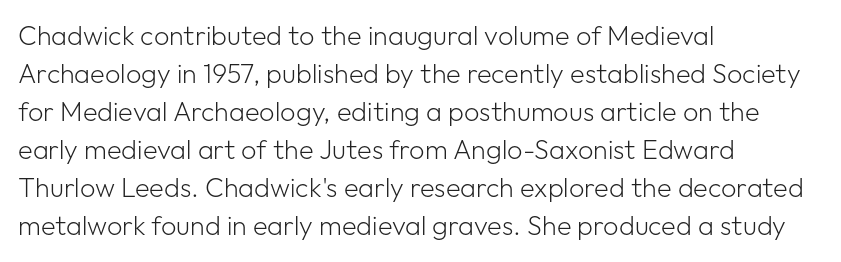
The designer left line spacing at the default. A classic flush-left, rag-right setting is used for this passage. The font sits on the lighter half of the weight spectrum, regular included. The letters stand straight up with perfectly vertical stems. No word sits above an underline.
